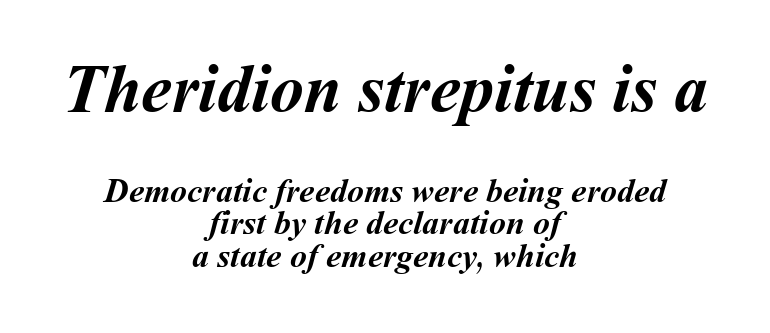
{"bold": "yes", "weight": "semibold", "width": "normal", "stroke_contrast": "medium", "x_height": "medium", "monospaced": "no", "underline": "no", "align": "center", "line_spacing": "tight", "line_spacing_ratio": 0.95, "letter_spacing": "normal", "letter_spacing_em": 0.0, "larger_block": "first", "size_ratio": 2.0, "glyph_px": 68}
